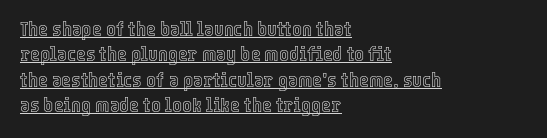
Upright lettering throughout. Tracking here is standard; glyphs follow each other at the usual distance. This rendering features underlined lettering. Caption: multi-line text, flush left, ragged right.
